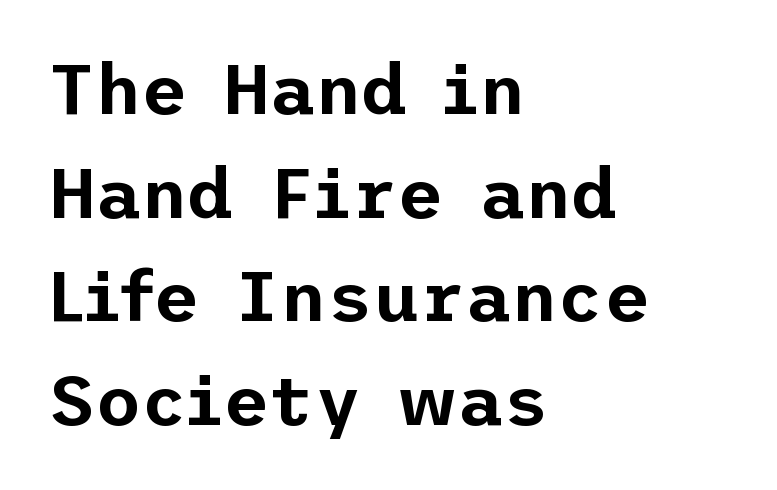
What stands out about the letter spacing? Nothing — it is the standard amount. All the whitespace from short lines collects on the right. How would I describe the line gaps? Plain and ordinary. Upright lettering throughout. Clear beneath every line of the passage. The characters display no serif detailing; their extremities are plain.
